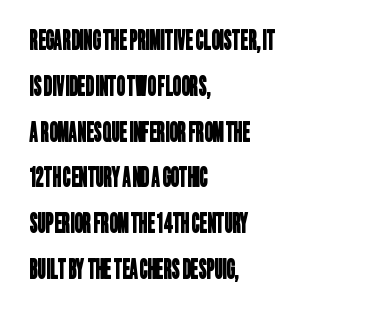
Students, note that the glyphs here touch the page at normal intervals. Horizontal alignment here is leftward, the default for most running prose. Rule under the text: the space is simply empty.
